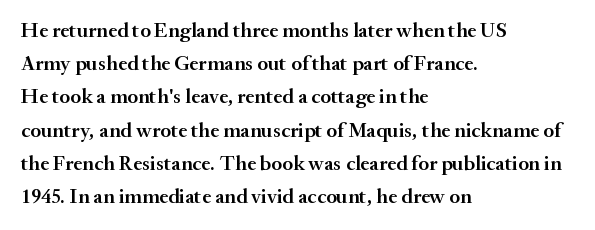
{"italic": "no", "bold": "semi", "underline": "no", "align": "left", "line_spacing": "normal", "line_spacing_ratio": 1.58, "letter_spacing": "normal", "letter_spacing_em": 0.0, "glyph_px": 21}
